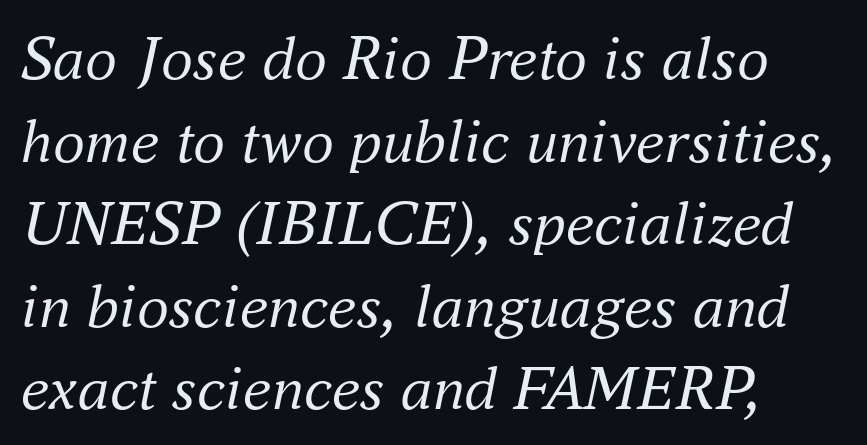
Q: Is the text bold? A: No.
Q: Is the text italic (slanted)? A: Yes, it leans right by about 16 degrees.
Q: Is the typeface a serif or a sans-serif typeface? A: Serif.
Q: Is the text underlined? A: No.
Q: How is the paragraph aligned? A: Left-aligned.
Q: Is the spacing between letters normal or unusually wide? A: Normal.
Q: Is the spacing between lines tight, normal or loose? A: Normal.
Q: Width (condensed, normal, or wide)? A: Normal.
Q: Stroke contrast? A: Medium.
Q: x-height? A: Small.
Q: Monospaced? A: No.
